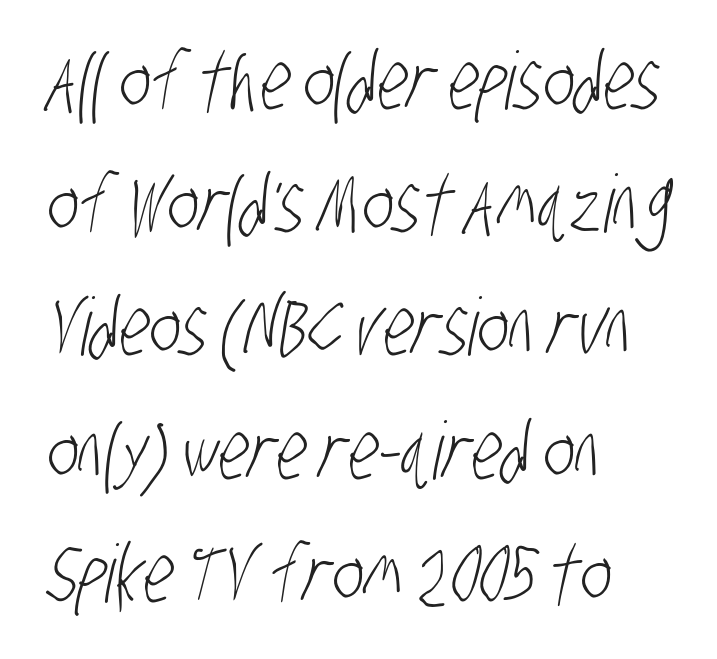
{"serif": "no", "bold": "no", "weight": "light", "width": "condensed", "stroke_contrast": "low", "x_height": "large", "monospaced": "no", "underline": "no", "align": "left", "line_spacing": "normal", "line_spacing_ratio": 1.54, "letter_spacing": "normal", "letter_spacing_em": 0.0, "glyph_px": 80}
